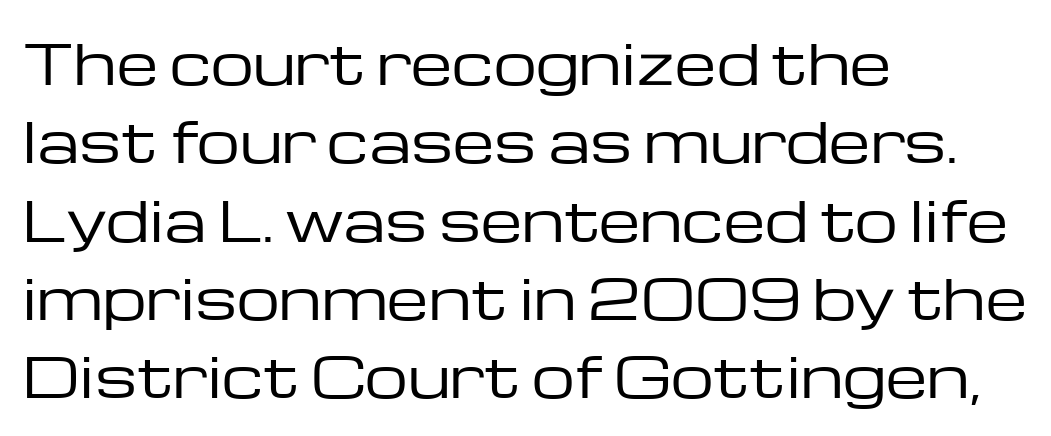
The image shows 54 px regular-weight, wide sans-serif type, upright; set left-aligned, normal line spacing (1.45x), normal letter spacing, not underlined; low stroke contrast and a medium x-height.
